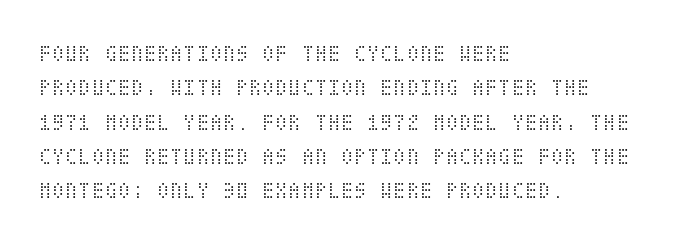
Vertical stems look standard width or narrower in stroke. Default kerning and tracking; the words read as compact shapes. These lines are set flush left with a ragged right edge. The baseline area is clear.
